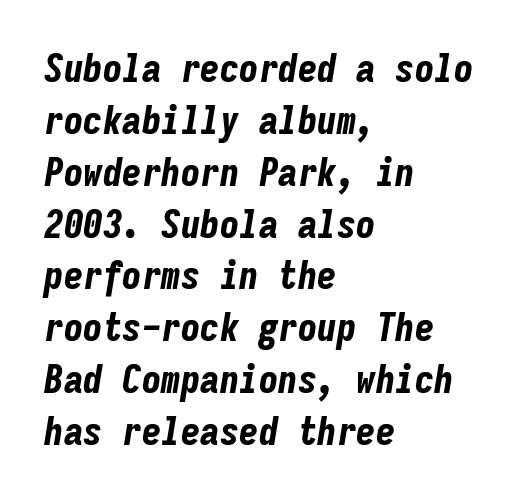
The image shows 39 px bold, condensed type, italic (leaning right), monospaced; set left-aligned, normal line spacing (1.33x), normal letter spacing, not underlined; low stroke contrast and a medium x-height.
